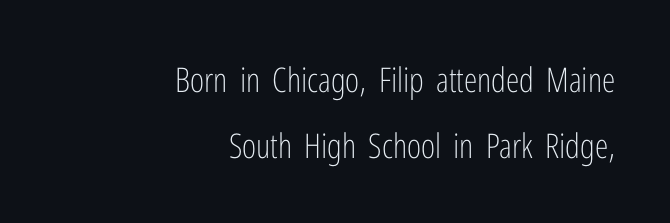
{"serif": "no", "italic": "no", "bold": "no", "weight": "light", "width": "condensed", "stroke_contrast": "low", "x_height": "medium", "monospaced": "no", "underline": "no", "align": "right", "line_spacing": "loose", "line_spacing_ratio": 1.94, "letter_spacing": "normal", "letter_spacing_em": 0.0, "glyph_px": 34}
